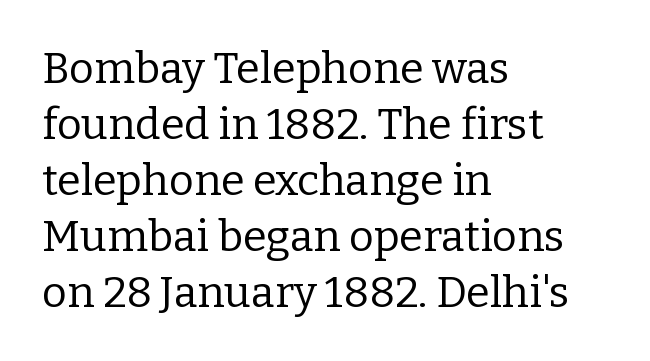
The image shows 43 px regular-weight serif type, upright; set left-aligned, normal line spacing (1.3x), normal letter spacing, not underlined; low stroke contrast and a medium x-height.
